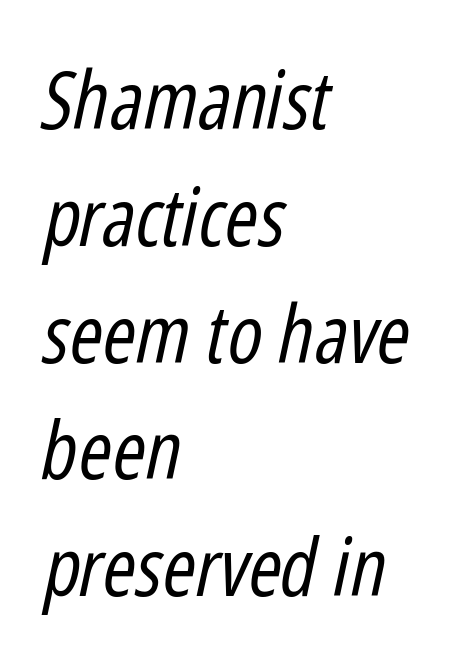
The text block is weighted toward the left margin, trailing off unevenly rightward. Compared with typical body copy, the letter spacing here is the same. Varying glyph widths throughout — classic text-font behaviour. The leading is moderate, giving the passage an even texture. The typeface has the unassuming heft of standard copy or less.
